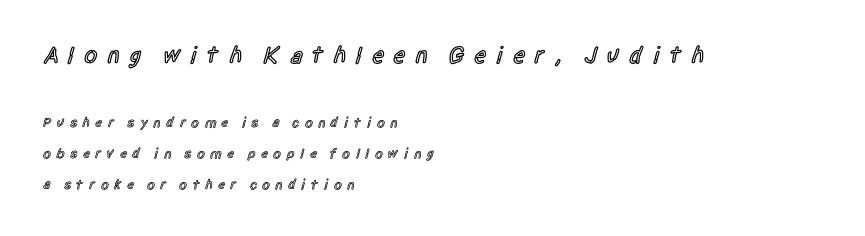
Q: Is the text bold? A: Semi-bold.
Q: Is the text italic (slanted)? A: Yes.
Q: Is the text underlined? A: No.
Q: How is the paragraph aligned? A: Left-aligned.
Q: Is the spacing between letters normal or unusually wide? A: Unusually wide.
Q: Is the spacing between lines tight, normal or loose? A: Loose.
Q: Which block of text is set in a larger size, the first (top) or the second (bottom)? A: The first (top) one.
